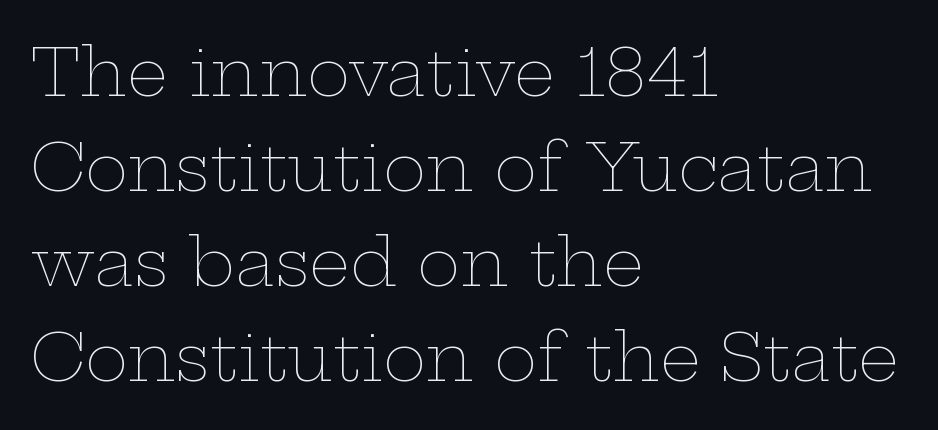
Underlining? Definitely not there. Notice how the stems are strictly vertical — no italics here. No heavy texture on the line: the type isn't bold. Casual observation: everything's shoved over to the left. The tracking reads as untouched default to a designer's eye. Honestly, the row spacing looks completely unremarkable.
